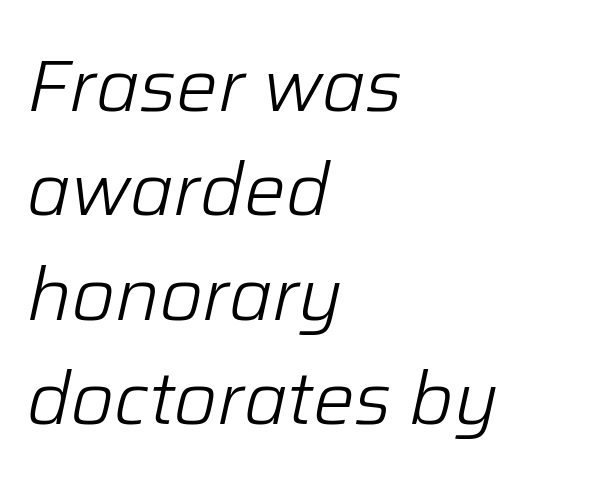
Anything drawn beneath the words? Only blank space. Observe the ordinary spacing: letters are neighbours, not strangers. Is the type heavy? It reads as light-to-regular instead. These lines were composed using italics.
